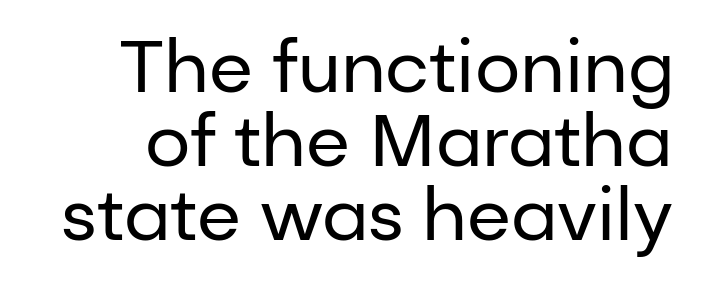
The image shows 72 px regular-weight sans-serif type, upright; set tight line spacing (1.03x), normal letter spacing, not underlined; low stroke contrast and a medium x-height.
